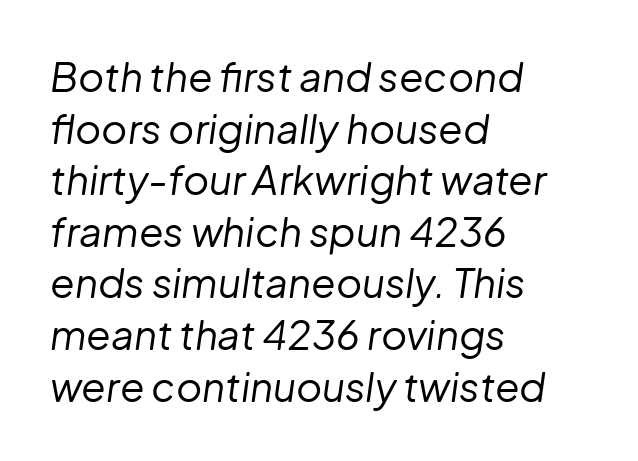
Q: Is the text bold? A: No.
Q: Is the text italic (slanted)? A: Yes, it leans right by about 8 degrees.
Q: Is the text underlined? A: No.
Q: How is the paragraph aligned? A: Left-aligned.
Q: Is the spacing between letters normal or unusually wide? A: Normal.
Q: Is the spacing between lines tight, normal or loose? A: Normal.
Q: Width (condensed, normal, or wide)? A: Normal.
Q: Stroke contrast? A: Low.
Q: x-height? A: Medium.
Q: Monospaced? A: No.
